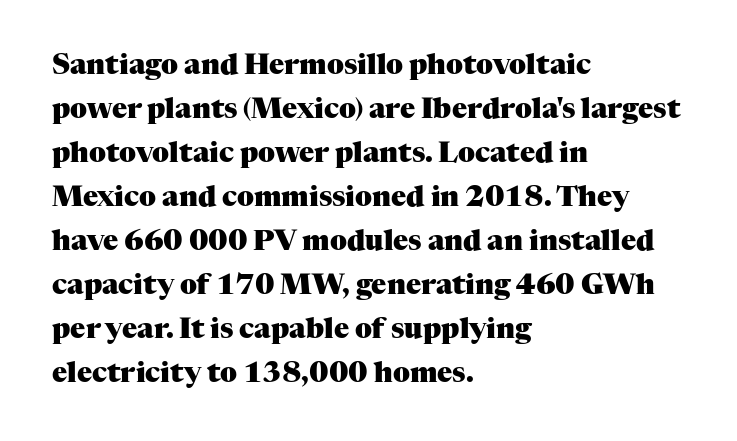
The image shows 28 px heavy serif type, upright; set left-aligned, normal line spacing (1.57x), normal letter spacing, not underlined; medium stroke contrast and a medium x-height.
